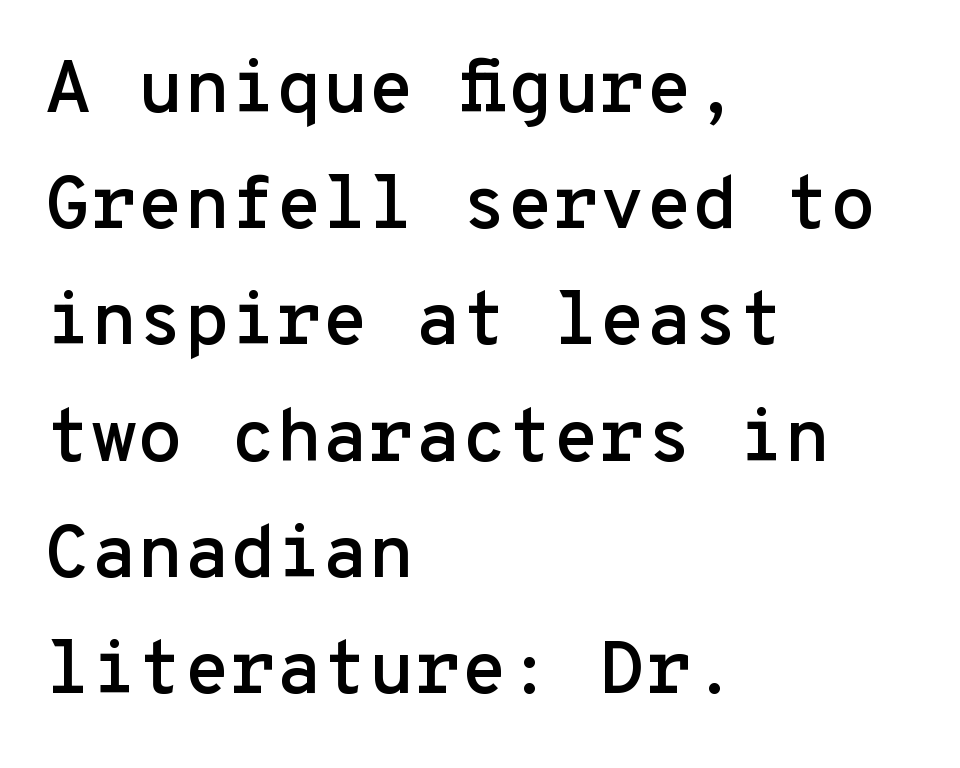
{"serif": "no", "italic": "no", "width": "normal", "stroke_contrast": "low", "x_height": "medium", "monospaced": "yes", "underline": "no", "align": "left", "line_spacing": "normal", "line_spacing_ratio": 1.55, "letter_spacing": "normal", "letter_spacing_em": 0.0, "glyph_px": 75}
